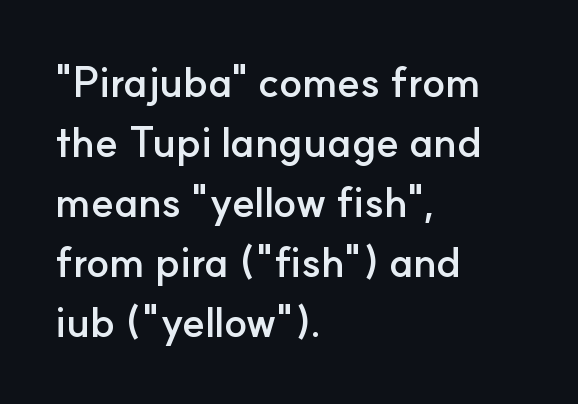
Q: Is the text bold? A: Yes.
Q: Is the text italic (slanted)? A: No, it is upright.
Q: Is the typeface a serif or a sans-serif typeface? A: Sans-serif.
Q: Is the text underlined? A: No.
Q: How is the paragraph aligned? A: Left-aligned.
Q: Is the spacing between letters normal or unusually wide? A: Normal.
Q: Is the spacing between lines tight, normal or loose? A: Normal.
Q: Width (condensed, normal, or wide)? A: Normal.
Q: Stroke contrast? A: Low.
Q: x-height? A: Small.
Q: Monospaced? A: No.
